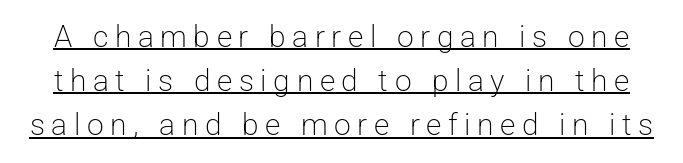
The image shows 30 px light sans-serif type, upright; set normal line spacing (1.47x), unusually wide letter spacing (+0.22 em), underlined; low stroke contrast and a medium x-height.
